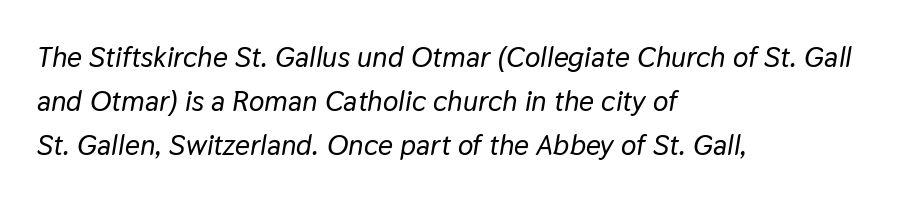
{"italic": "yes", "lean": "right", "slant_degrees": 9, "width": "normal", "stroke_contrast": "low", "x_height": "medium", "monospaced": "no", "underline": "no", "align": "left", "line_spacing": "normal", "line_spacing_ratio": 1.52, "letter_spacing": "normal", "letter_spacing_em": 0.0, "glyph_px": 29}
